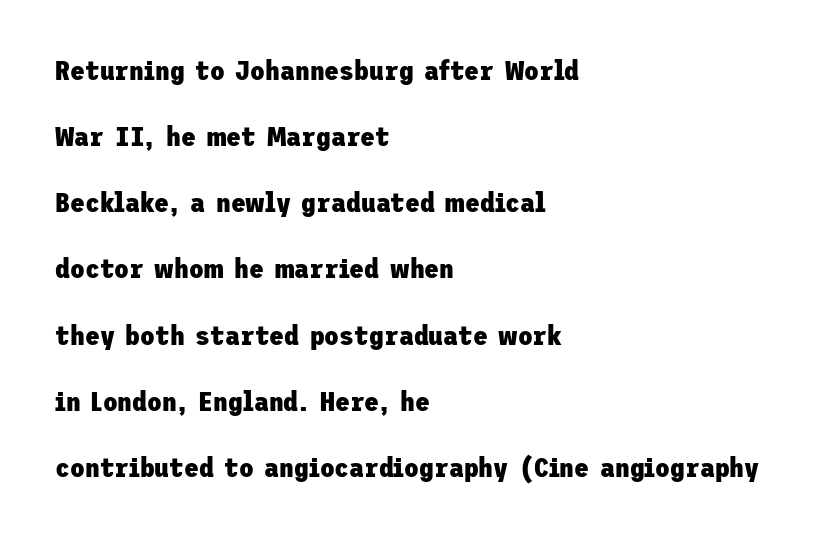
Q: Is the text bold? A: Yes.
Q: Is the text italic (slanted)? A: No, it is upright.
Q: Is the text underlined? A: No.
Q: How is the paragraph aligned? A: Left-aligned.
Q: Is the spacing between letters normal or unusually wide? A: Normal.
Q: Is the spacing between lines tight, normal or loose? A: Loose.
